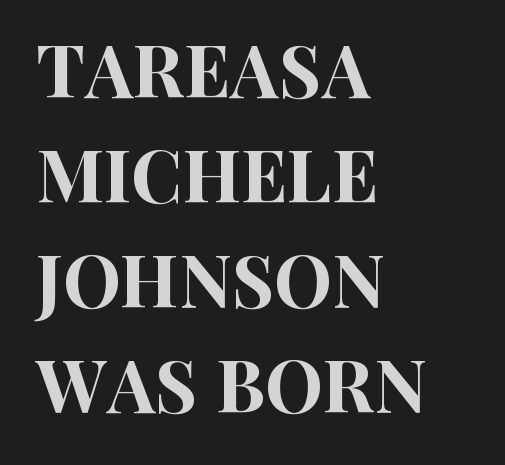
Reading down the block, your eye returns to a fixed left position each line. The lettering holds an erect, upright posture throughout. This sample keeps an unexceptional amount of space between lines. The strip under each line holds only bare page. Varying glyph widths throughout — classic text-font behaviour. The designer went with a sans here, leaving each stem footless.
